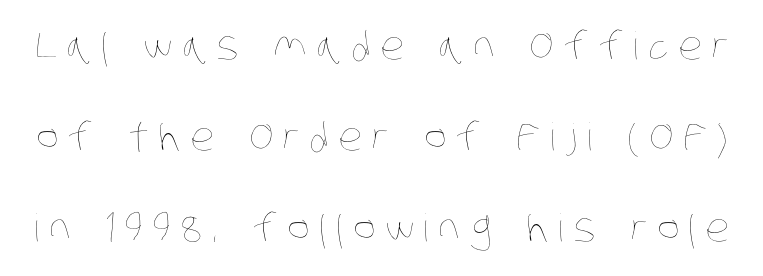
The image shows 38 px thin, condensed type; set loose line spacing (2.4x), unusually wide letter spacing (+0.25 em), not underlined; low stroke contrast and a large x-height.
